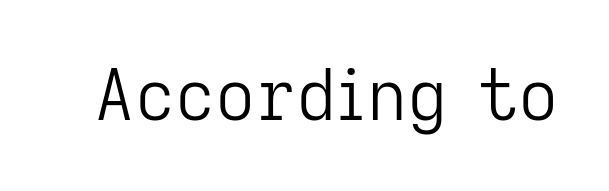
{"serif": "no", "italic": "no", "bold": "no", "weight": "light", "width": "normal", "stroke_contrast": "low", "x_height": "medium", "monospaced": "no", "underline": "no", "letter_spacing": "normal", "letter_spacing_em": 0.0, "glyph_px": 70}
